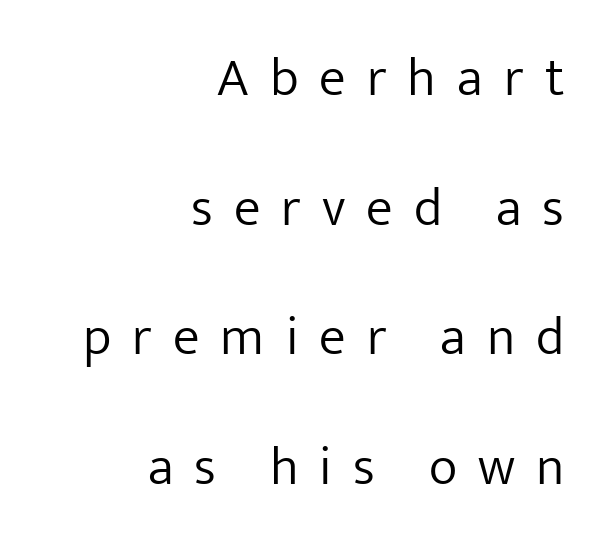
The image shows 54 px light sans-serif type, upright; set right-aligned, loose line spacing (2.4x), unusually wide letter spacing (+0.39 em), not underlined; low stroke contrast and a medium x-height.
